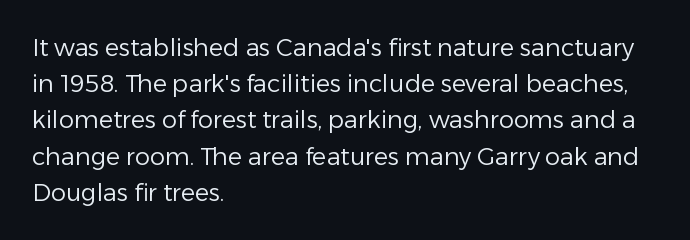
Default kerning and tracking; the words read as compact shapes. Tall strokes in this sample are plumb rather than angled. This rendering uses left alignment, leaving the right contour irregular. Students, observe: this is what conventionally led text looks like. Each stroke keeps to a modest, everyday thickness or less. Honestly, there is no underline to notice here at all.
